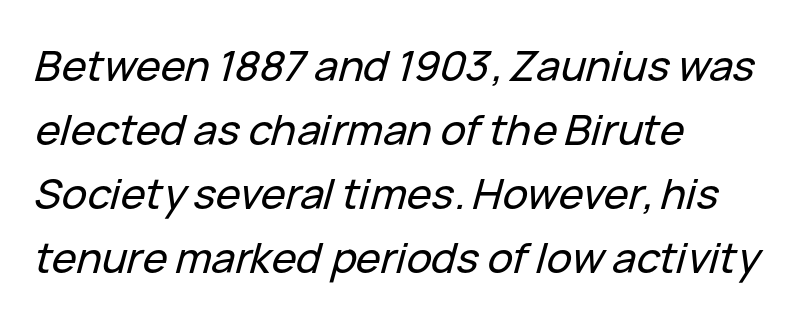
{"italic": "yes", "lean": "right", "slant_degrees": 15, "width": "normal", "stroke_contrast": "low", "x_height": "medium", "monospaced": "no", "underline": "no", "align": "left", "line_spacing": "normal", "line_spacing_ratio": 1.52, "letter_spacing": "normal", "letter_spacing_em": 0.0, "glyph_px": 42}
